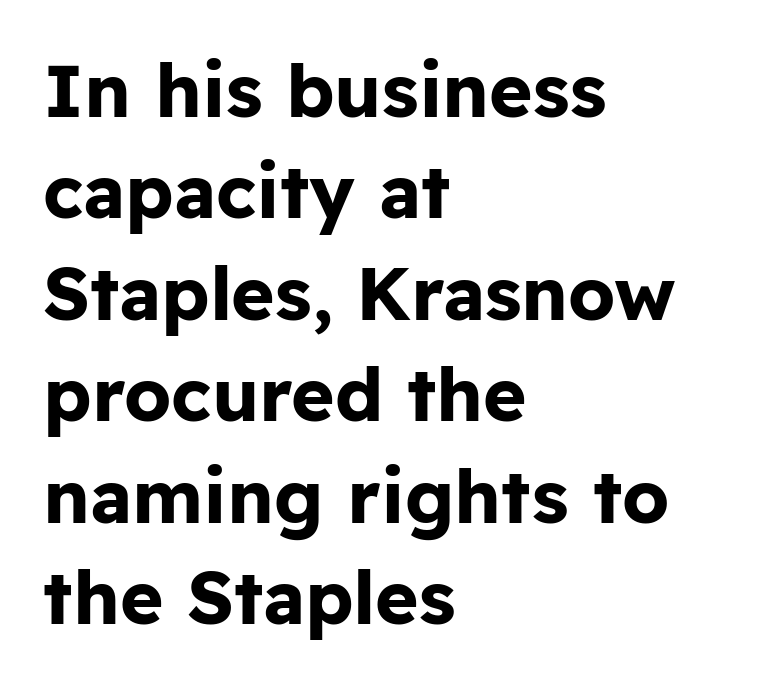
{"serif": "no", "italic": "no", "bold": "yes", "weight": "bold", "width": "normal", "stroke_contrast": "low", "x_height": "medium", "monospaced": "no", "underline": "no", "align": "left", "line_spacing": "normal", "line_spacing_ratio": 1.37, "letter_spacing": "normal", "letter_spacing_em": 0.0, "glyph_px": 74}
